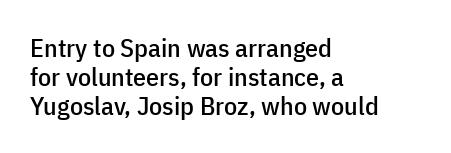
{"italic": "no", "underline": "no", "align": "left", "line_spacing": "tight", "line_spacing_ratio": 1.11, "letter_spacing": "normal", "letter_spacing_em": 0.0, "glyph_px": 26}
